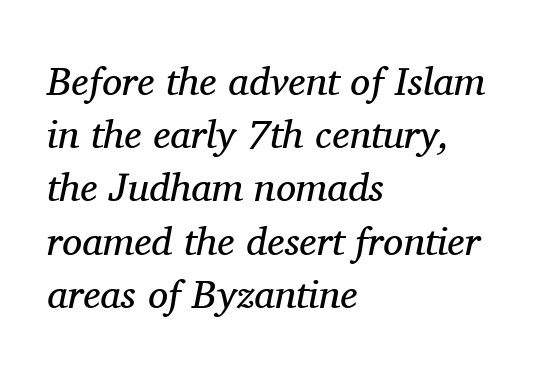
The image shows 40 px regular-weight serif type, italic (leaning right); set left-aligned, normal line spacing (1.33x), normal letter spacing, not underlined; medium stroke contrast and a medium x-height.
